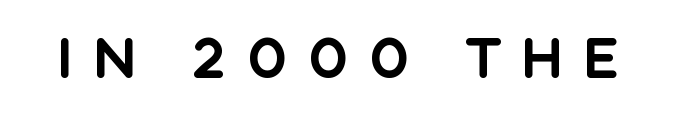
The image shows 56 px sans-serif type, upright; set unusually wide letter spacing (+0.35 em), not underlined; a large x-height.
